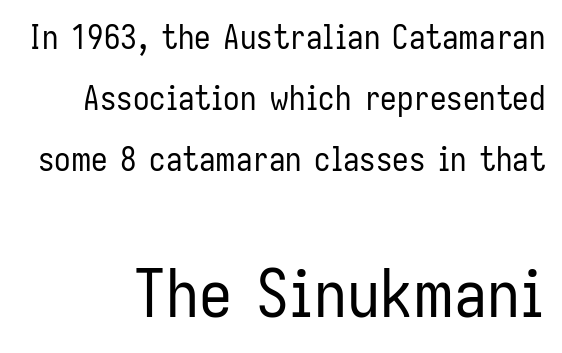
Q: Is the text bold? A: No.
Q: Is the text italic (slanted)? A: No, it is upright.
Q: Is the typeface a serif or a sans-serif typeface? A: Sans-serif.
Q: Is the text underlined? A: No.
Q: Is the spacing between letters normal or unusually wide? A: Normal.
Q: Which block of text is set in a larger size, the first (top) or the second (bottom)? A: The second (bottom) one.
Q: Width (condensed, normal, or wide)? A: Condensed.
Q: Stroke contrast? A: Low.
Q: x-height? A: Medium.
Q: Monospaced? A: No.
